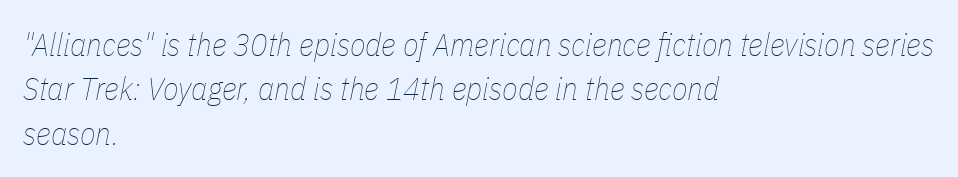
The text block is weighted toward the left margin, trailing off unevenly rightward. The baseline area is clear. These lines sit exactly where default settings would place them. This sample uses plain, unmodified letter spacing. Notice how the stems are inclined rather than vertical — that's the hallmark of italics. No chunkiness to these letters — they're not bold.
